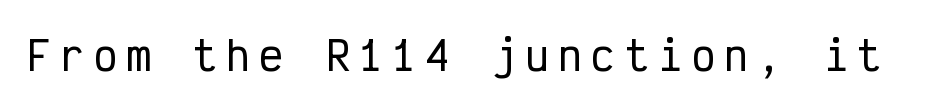
Q: Is the text italic (slanted)? A: No, it is upright.
Q: Is the typeface a serif or a sans-serif typeface? A: Sans-serif.
Q: Is the text underlined? A: No.
Q: Is the spacing between letters normal or unusually wide? A: Unusually wide.
Q: Width (condensed, normal, or wide)? A: Condensed.
Q: Stroke contrast? A: Low.
Q: x-height? A: Medium.
Q: Monospaced? A: Yes.
